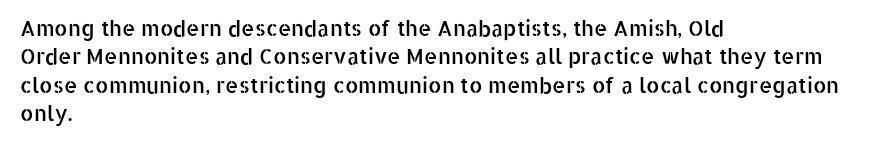
Posture: upright roman. The foot of each line stays bare and open. The passage shown stacks its lines at a standard gap. Alignment: flush left. The horizontal fit of the characters is conventional and even.
